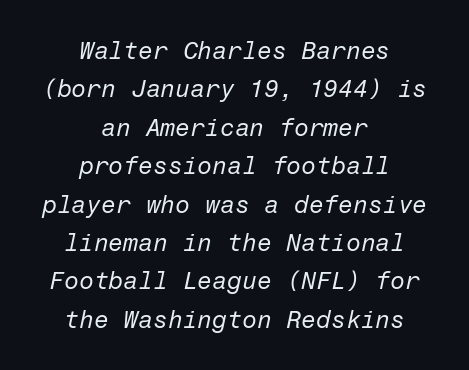
{"italic": "yes", "lean": "right", "slant_degrees": 12, "bold": "no", "underline": "no", "align": "center", "line_spacing": "normal", "line_spacing_ratio": 1.6, "letter_spacing": "normal", "letter_spacing_em": 0.0, "glyph_px": 24}
